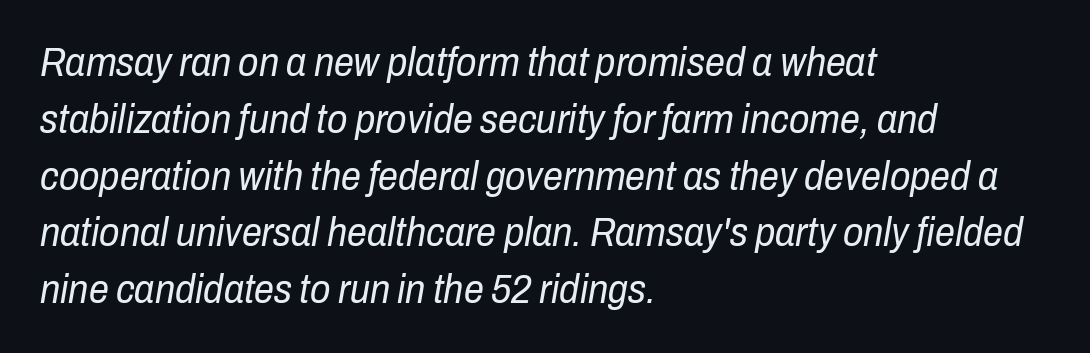
{"italic": "yes", "lean": "right", "slant_degrees": 10, "bold": "no", "weight": "regular", "width": "condensed", "stroke_contrast": "low", "x_height": "medium", "monospaced": "no", "underline": "no", "align": "left", "line_spacing": "normal", "line_spacing_ratio": 1.42, "letter_spacing": "normal", "letter_spacing_em": 0.0, "glyph_px": 40}
